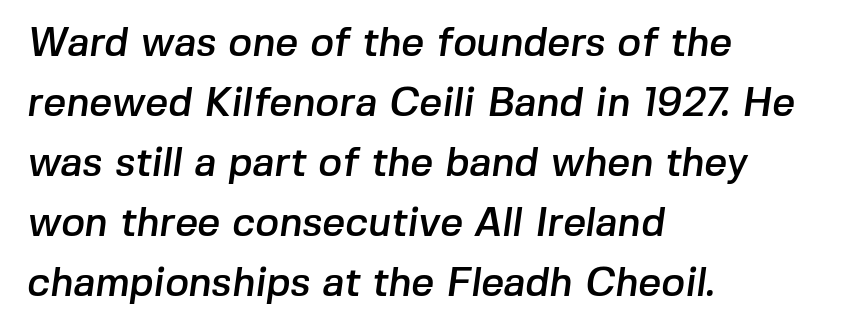
Q: Is the typeface a serif or a sans-serif typeface? A: Sans-serif.
Q: Is the text underlined? A: No.
Q: How is the paragraph aligned? A: Left-aligned.
Q: Is the spacing between letters normal or unusually wide? A: Normal.
Q: Is the spacing between lines tight, normal or loose? A: Normal.
Q: Width (condensed, normal, or wide)? A: Normal.
Q: Stroke contrast? A: Low.
Q: x-height? A: Medium.
Q: Monospaced? A: No.
